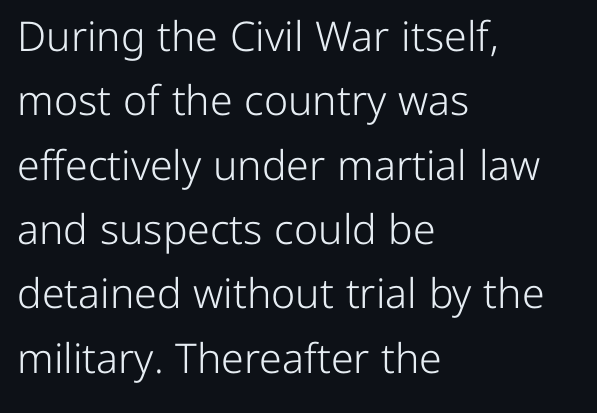
{"serif": "no", "italic": "no", "bold": "no", "weight": "light", "width": "normal", "stroke_contrast": "low", "x_height": "medium", "monospaced": "no", "underline": "no", "align": "left", "line_spacing": "normal", "line_spacing_ratio": 1.57, "letter_spacing": "normal", "letter_spacing_em": 0.0, "glyph_px": 41}
